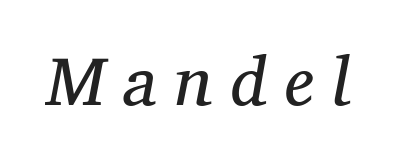
Q: Is the text bold? A: No.
Q: Is the text italic (slanted)? A: Yes, it leans right by about 11 degrees.
Q: Is the typeface a serif or a sans-serif typeface? A: Serif.
Q: Is the text underlined? A: No.
Q: Is the spacing between letters normal or unusually wide? A: Unusually wide.
Q: Width (condensed, normal, or wide)? A: Normal.
Q: Stroke contrast? A: Medium.
Q: x-height? A: Medium.
Q: Monospaced? A: No.
